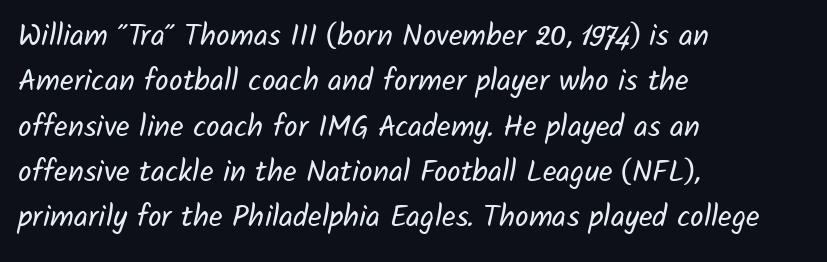
{"serif": "no", "bold": "no", "weight": "regular", "width": "normal", "stroke_contrast": "low", "x_height": "medium", "monospaced": "no", "underline": "no", "align": "left", "line_spacing": "normal", "line_spacing_ratio": 1.51, "letter_spacing": "normal", "letter_spacing_em": 0.0, "glyph_px": 30}
